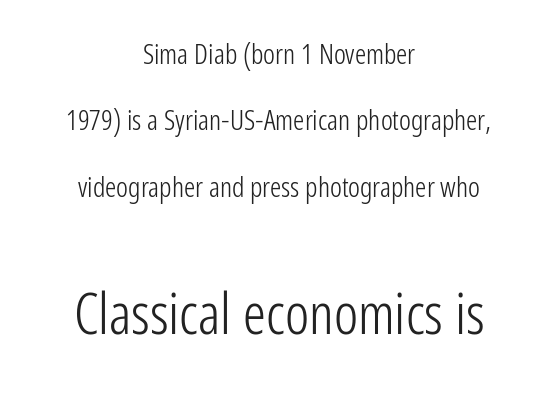
Do the characters align in a grid? No, the font is proportional. Nothing sits at the stroke ends, so this counts as sans-serif. The passage shown begins with its smaller block and ends with its larger one. Does extra space separate the letters? No, they use regular spacing.
